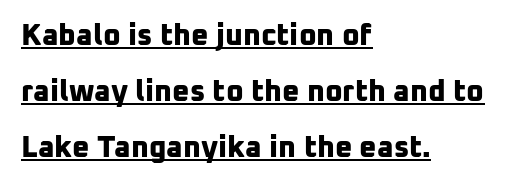
Q: Is the text bold? A: Yes.
Q: Is the typeface a serif or a sans-serif typeface? A: Sans-serif.
Q: Is the text underlined? A: Yes.
Q: How is the paragraph aligned? A: Left-aligned.
Q: Is the spacing between letters normal or unusually wide? A: Normal.
Q: Width (condensed, normal, or wide)? A: Normal.
Q: Stroke contrast? A: Low.
Q: x-height? A: Medium.
Q: Monospaced? A: No.
